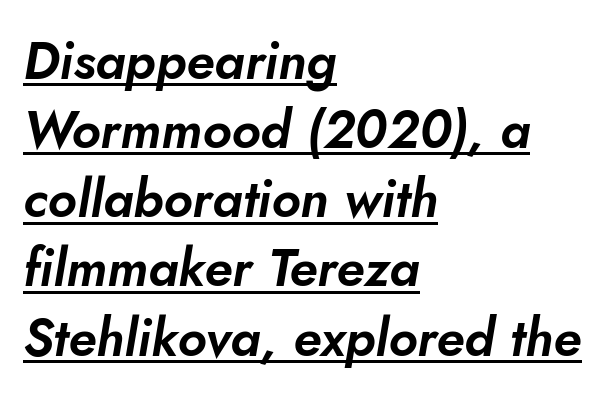
{"serif": "no", "width": "normal", "stroke_contrast": "low", "x_height": "small", "monospaced": "no", "underline": "yes", "align": "left", "line_spacing": "normal", "line_spacing_ratio": 1.33, "letter_spacing": "normal", "letter_spacing_em": 0.0, "glyph_px": 52}
